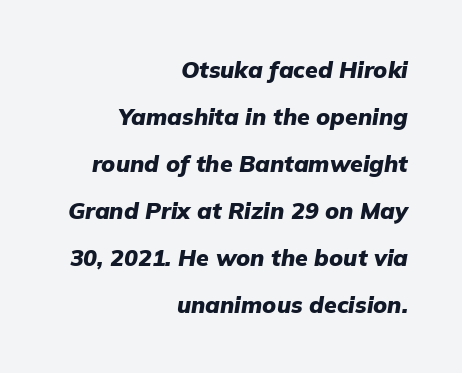
Each line ends at the same right margin while the left side varies. A full-strength bold gives these letters their thick strokes. Every character sits at an angle, as italics do. Standard letterfit; no display-style spreading of the glyphs. Plain, unruled lines of type.
